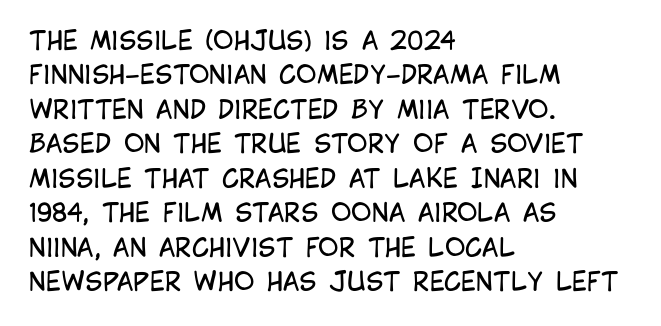
Q: Is the text bold? A: No.
Q: Is the text italic (slanted)? A: No, it is upright.
Q: Is the text underlined? A: No.
Q: How is the paragraph aligned? A: Left-aligned.
Q: Is the spacing between letters normal or unusually wide? A: Normal.
Q: Is the spacing between lines tight, normal or loose? A: Normal.
